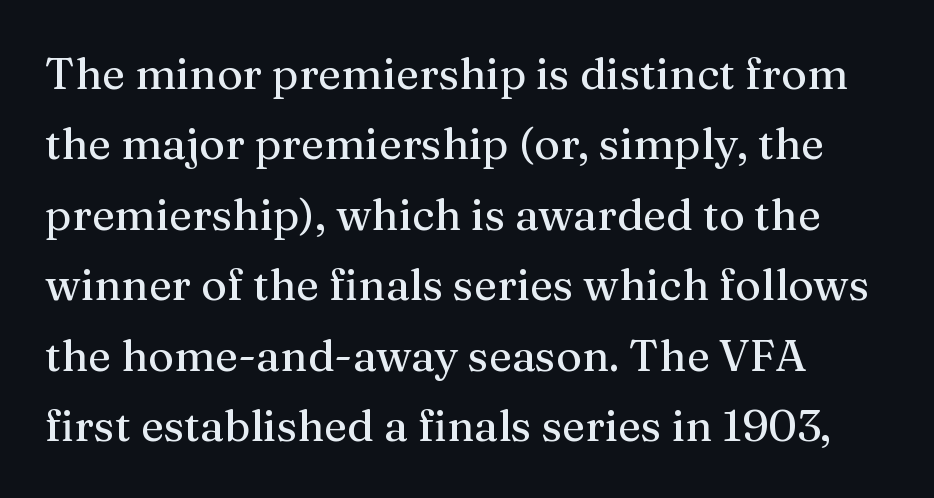
Q: Is the text italic (slanted)? A: No, it is upright.
Q: Is the typeface a serif or a sans-serif typeface? A: Serif.
Q: Is the text underlined? A: No.
Q: Is the spacing between letters normal or unusually wide? A: Normal.
Q: Is the spacing between lines tight, normal or loose? A: Normal.
Q: Width (condensed, normal, or wide)? A: Normal.
Q: Stroke contrast? A: Medium.
Q: x-height? A: Medium.
Q: Monospaced? A: No.
